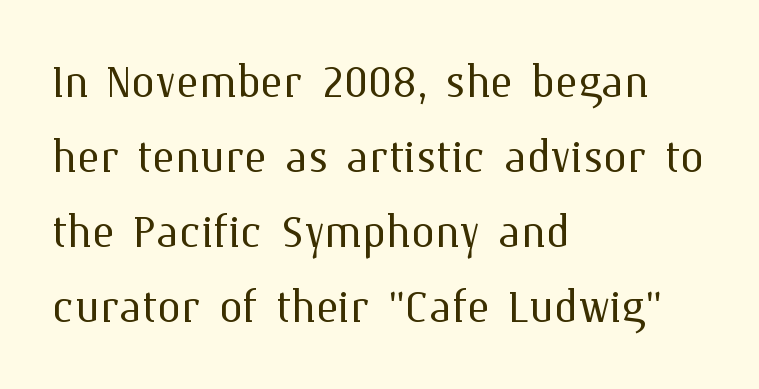
{"italic": "no", "bold": "no", "weight": "light", "width": "normal", "stroke_contrast": "medium", "x_height": "medium", "monospaced": "no", "underline": "no", "align": "left", "line_spacing": "normal", "line_spacing_ratio": 1.25, "letter_spacing": "normal", "letter_spacing_em": 0.0, "glyph_px": 60}
